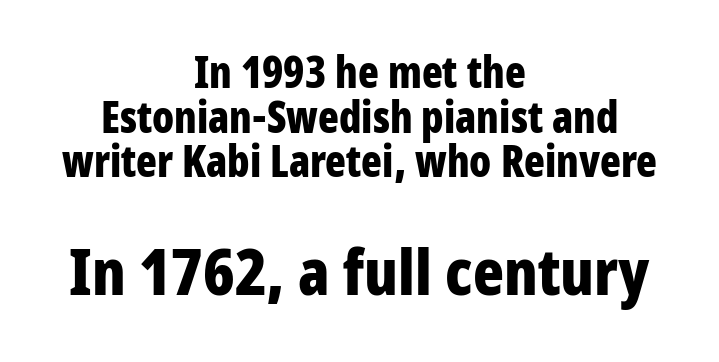
The image shows 64 px bold, condensed sans-serif type, upright; set centered, tight line spacing (1.04x), normal letter spacing, not underlined; the second (bottom) block is 1.49x larger; low stroke contrast and a large x-height.
